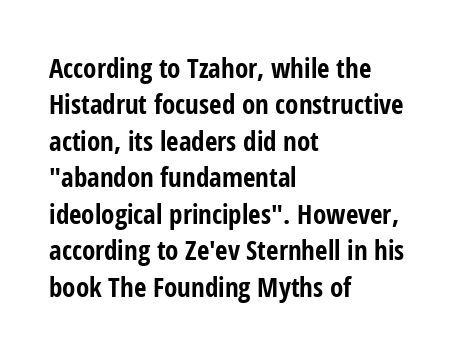
The image shows 27 px bold type, upright; set left-aligned, normal line spacing (1.35x), normal letter spacing, not underlined.
